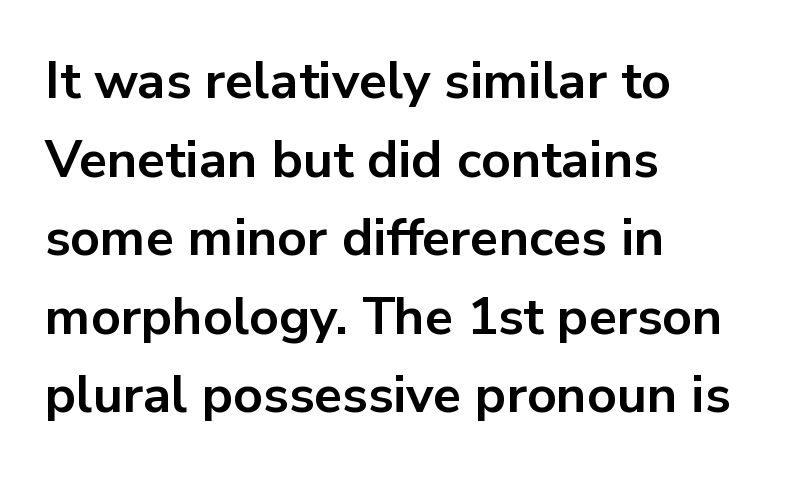
{"serif": "no", "italic": "no", "bold": "yes", "weight": "bold", "width": "normal", "stroke_contrast": "low", "x_height": "medium", "monospaced": "no", "underline": "no", "align": "left", "line_spacing": "normal", "line_spacing_ratio": 1.51, "letter_spacing": "normal", "letter_spacing_em": 0.0, "glyph_px": 52}
